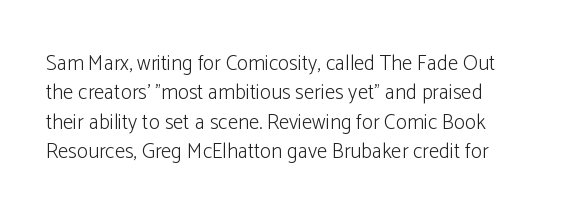
{"italic": "no", "bold": "no", "underline": "no", "line_spacing": "normal", "line_spacing_ratio": 1.4, "letter_spacing": "normal", "letter_spacing_em": 0.0, "glyph_px": 21}
